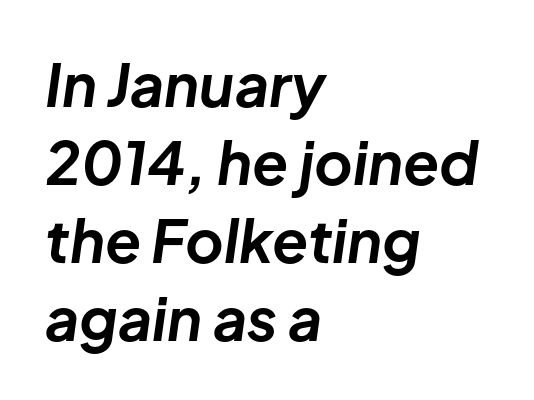
The image shows 59 px bold type, italic (leaning right); set left-aligned, normal line spacing (1.32x), normal letter spacing, not underlined; low stroke contrast and a medium x-height.
